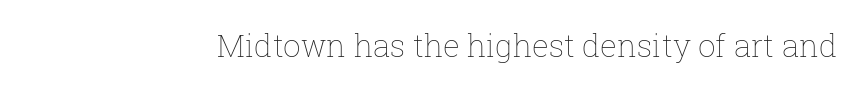
Q: Is the text bold? A: No.
Q: Is the text italic (slanted)? A: No, it is upright.
Q: Is the text underlined? A: No.
Q: Is the spacing between letters normal or unusually wide? A: Normal.
Q: Width (condensed, normal, or wide)? A: Normal.
Q: Stroke contrast? A: Low.
Q: x-height? A: Medium.
Q: Monospaced? A: No.
